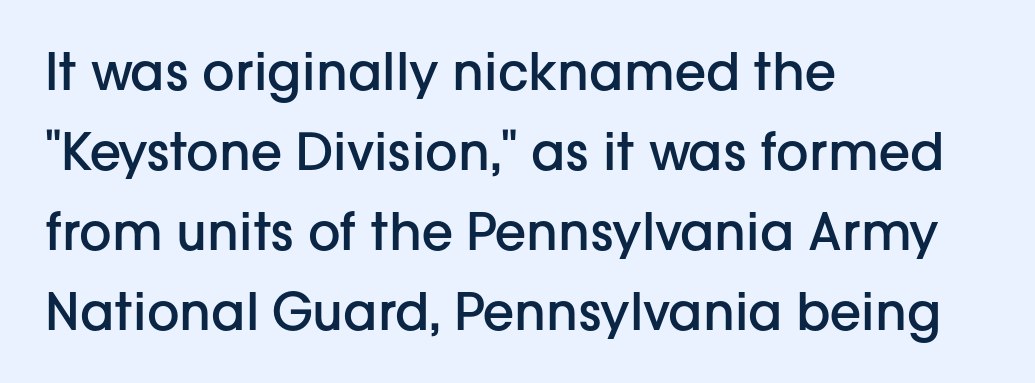
Q: Is the text bold? A: Semi-bold.
Q: Is the text italic (slanted)? A: No, it is upright.
Q: Is the typeface a serif or a sans-serif typeface? A: Sans-serif.
Q: Is the text underlined? A: No.
Q: How is the paragraph aligned? A: Left-aligned.
Q: Is the spacing between letters normal or unusually wide? A: Normal.
Q: Is the spacing between lines tight, normal or loose? A: Normal.
Q: Width (condensed, normal, or wide)? A: Normal.
Q: Stroke contrast? A: Low.
Q: x-height? A: Medium.
Q: Monospaced? A: No.
